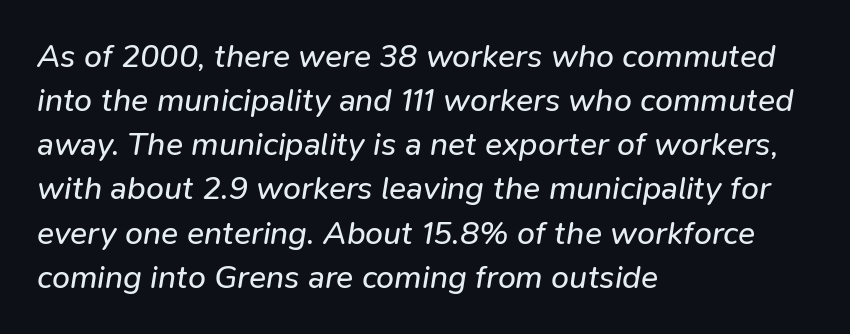
Q: Is the text bold? A: No.
Q: Is the text italic (slanted)? A: Yes, it leans right by about 9 degrees.
Q: Is the text underlined? A: No.
Q: How is the paragraph aligned? A: Left-aligned.
Q: Is the spacing between letters normal or unusually wide? A: Normal.
Q: Is the spacing between lines tight, normal or loose? A: Normal.
Q: Width (condensed, normal, or wide)? A: Normal.
Q: Stroke contrast? A: Low.
Q: x-height? A: Medium.
Q: Monospaced? A: No.
